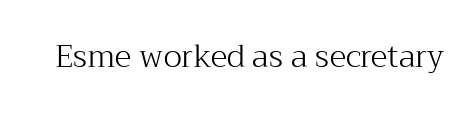
Q: Is the text bold? A: No.
Q: Is the text italic (slanted)? A: No, it is upright.
Q: Is the typeface a serif or a sans-serif typeface? A: Serif.
Q: Is the text underlined? A: No.
Q: Is the spacing between letters normal or unusually wide? A: Normal.
Q: Width (condensed, normal, or wide)? A: Normal.
Q: Stroke contrast? A: Medium.
Q: x-height? A: Medium.
Q: Monospaced? A: No.
